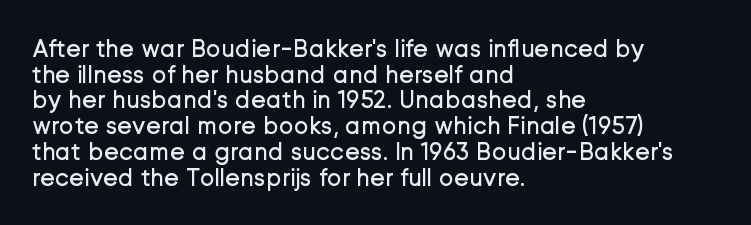
{"italic": "no", "bold": "no", "underline": "no", "align": "left", "line_spacing": "tight", "line_spacing_ratio": 1.03, "letter_spacing": "normal", "letter_spacing_em": 0.0, "glyph_px": 25}
